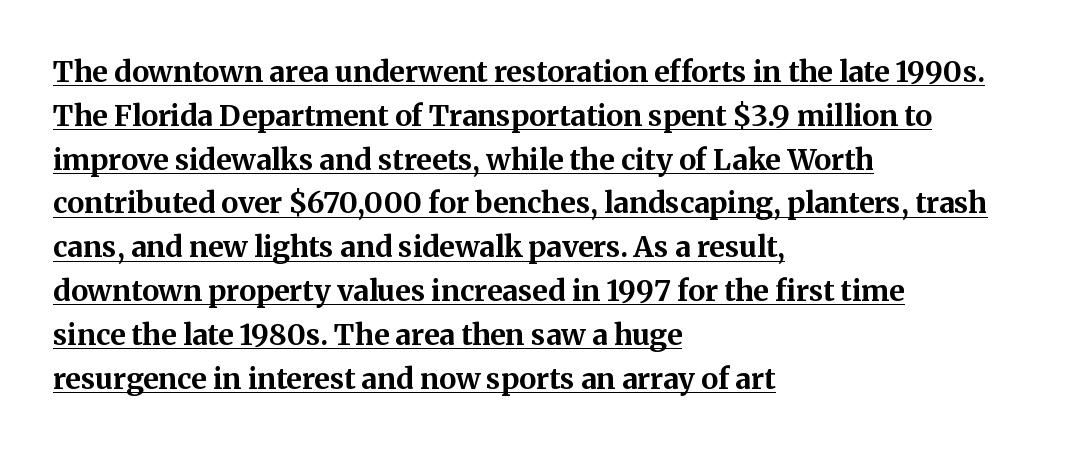
The font family rendered here belongs to the serif group. Notice how descenders clear the ascenders below comfortably — that's standard leading. Alignment: flush left. What weight is shown? A full bold with thick strokes. A typesetter would mark this as roman, not italic. Between one letter and the next there's only the usual sliver of space.
